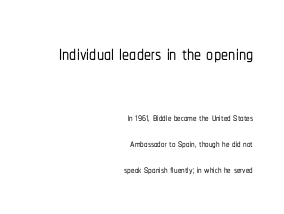
{"serif": "no", "italic": "no", "width": "condensed", "stroke_contrast": "low", "x_height": "medium", "monospaced": "no", "underline": "no", "align": "right", "line_spacing_ratio": 1.87, "letter_spacing": "normal", "letter_spacing_em": 0.0, "larger_block": "first", "size_ratio": 2.0, "glyph_px": 28}
